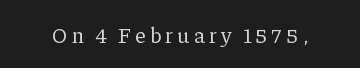
The specimen reads as upright at a glance. The face looks like a standard text weight, possibly lighter. Nobody drew a line under any word here.
